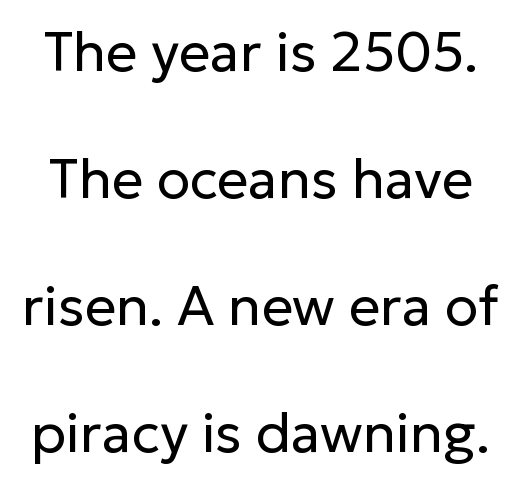
The image shows 55 px regular-weight sans-serif type, upright; set loose line spacing (2.31x), normal letter spacing, not underlined; low stroke contrast and a medium x-height.
